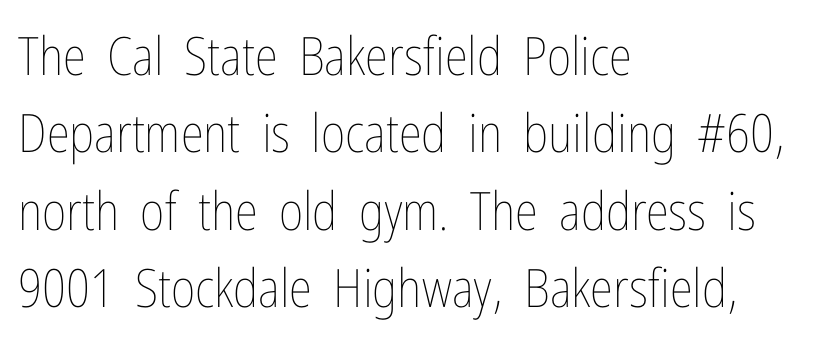
{"italic": "no", "bold": "no", "weight": "thin", "width": "condensed", "stroke_contrast": "low", "x_height": "medium", "monospaced": "no", "underline": "no", "align": "left", "line_spacing": "normal", "line_spacing_ratio": 1.46, "letter_spacing": "normal", "letter_spacing_em": 0.0, "glyph_px": 53}
